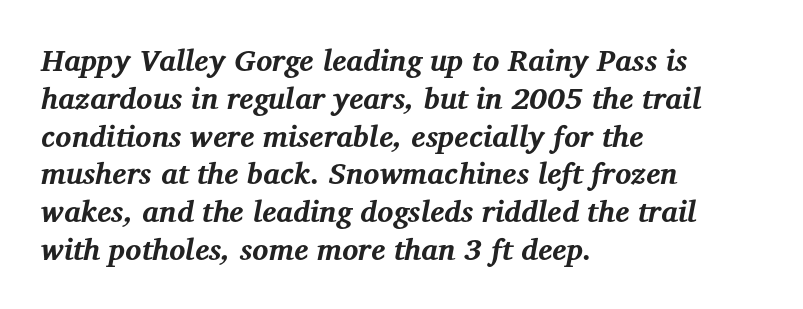
Q: Is the text bold? A: Yes.
Q: Is the text italic (slanted)? A: Yes, it leans right by about 12 degrees.
Q: Is the typeface a serif or a sans-serif typeface? A: Serif.
Q: Is the text underlined? A: No.
Q: How is the paragraph aligned? A: Left-aligned.
Q: Is the spacing between letters normal or unusually wide? A: Normal.
Q: Is the spacing between lines tight, normal or loose? A: Normal.
Q: Width (condensed, normal, or wide)? A: Normal.
Q: Stroke contrast? A: Medium.
Q: x-height? A: Medium.
Q: Monospaced? A: No.
